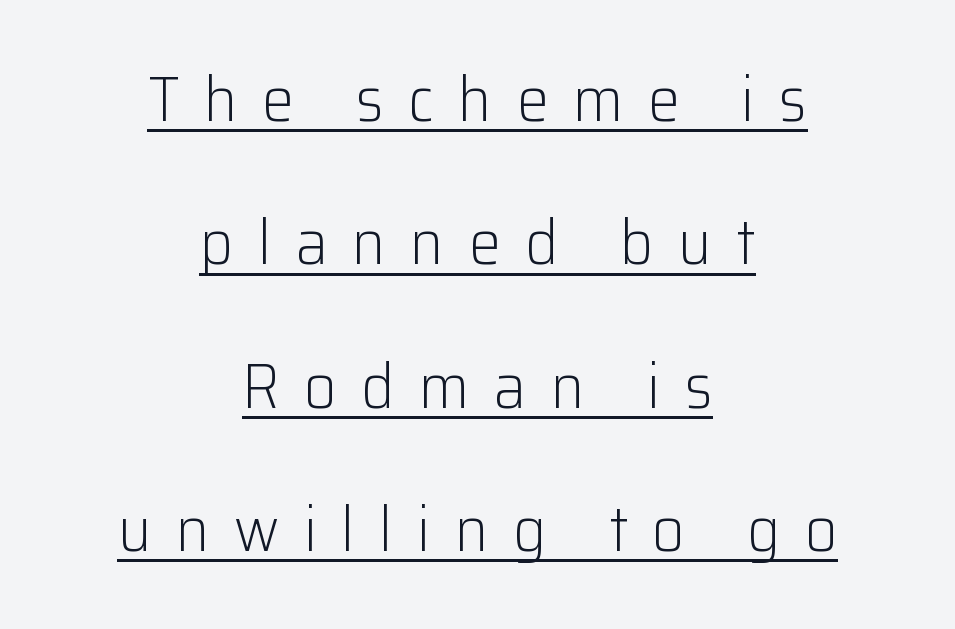
The lines are spread far apart with generous leading. Each line of the rendering has a horizontal stroke beneath the glyphs. This rendering uses center alignment, leaving both contours irregular but symmetric. Vertical stems look standard width or narrower in stroke. The axis of the letterforms is exactly vertical. Observe the wide spacing: letters keep a clear distance from each other.
